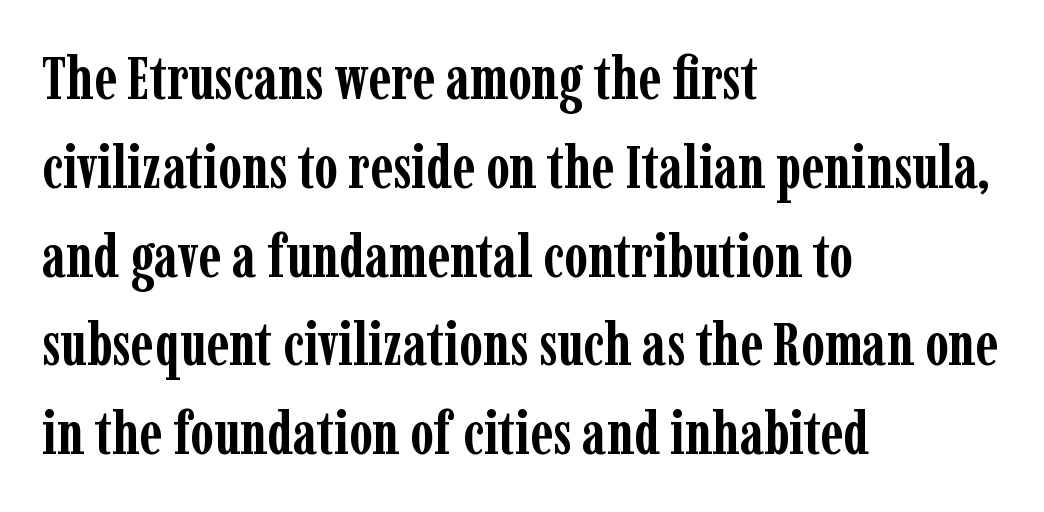
There is no visible air inserted between adjacent glyphs. The rows are spaced the way most documents space them. Do the characters align in a grid? No, the font is proportional. Check where the strokes stop: tiny serifs finish them off. Strokes here are thick enough to call this a true bold. The zone under the glyphs is completely vacant.
